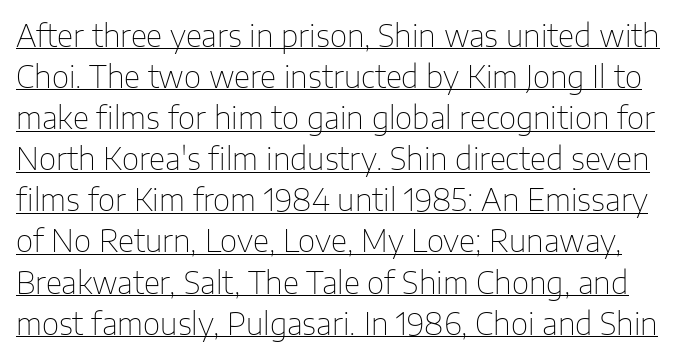
{"serif": "no", "italic": "no", "bold": "no", "weight": "thin", "width": "normal", "stroke_contrast": "low", "x_height": "medium", "monospaced": "no", "underline": "yes", "line_spacing": "normal", "line_spacing_ratio": 1.37, "letter_spacing": "normal", "letter_spacing_em": 0.0, "glyph_px": 30}
